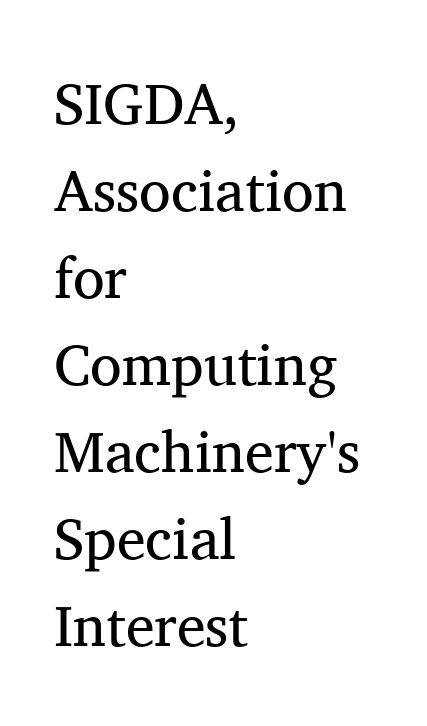
The image shows 58 px regular-weight serif type, upright; set left-aligned, normal line spacing (1.5x), normal letter spacing, not underlined; medium stroke contrast and a medium x-height.
